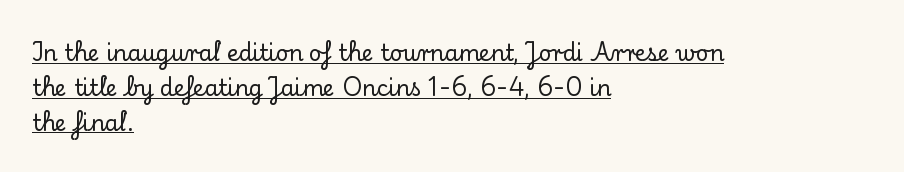
Q: Is the text italic (slanted)? A: No, it is upright.
Q: Is the text underlined? A: Yes.
Q: How is the paragraph aligned? A: Left-aligned.
Q: Is the spacing between letters normal or unusually wide? A: Normal.
Q: Is the spacing between lines tight, normal or loose? A: Normal.
